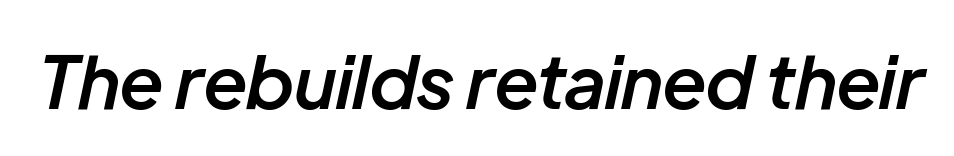
The image shows 73 px semibold type, italic (leaning right); set normal letter spacing, not underlined; low stroke contrast and a medium x-height.
